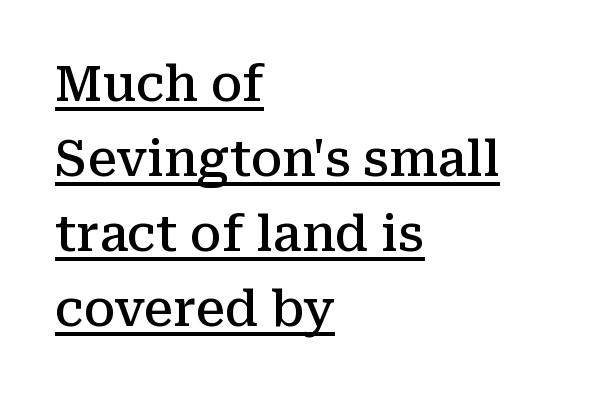
{"serif": "yes", "italic": "no", "bold": "semi", "weight": "semibold", "width": "normal", "stroke_contrast": "medium", "x_height": "medium", "monospaced": "no", "underline": "yes", "align": "left", "line_spacing": "normal", "line_spacing_ratio": 1.53, "letter_spacing": "normal", "letter_spacing_em": 0.0, "glyph_px": 49}
